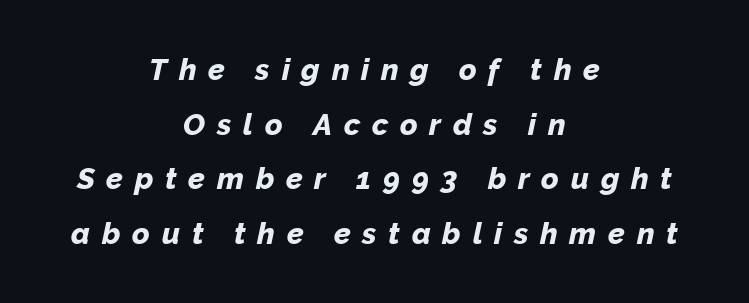
The image shows 30 px bold type, italic (leaning right); set centered, line spacing 1.82x, unusually wide letter spacing (+0.39 em), not underlined; low stroke contrast and a medium x-height.
